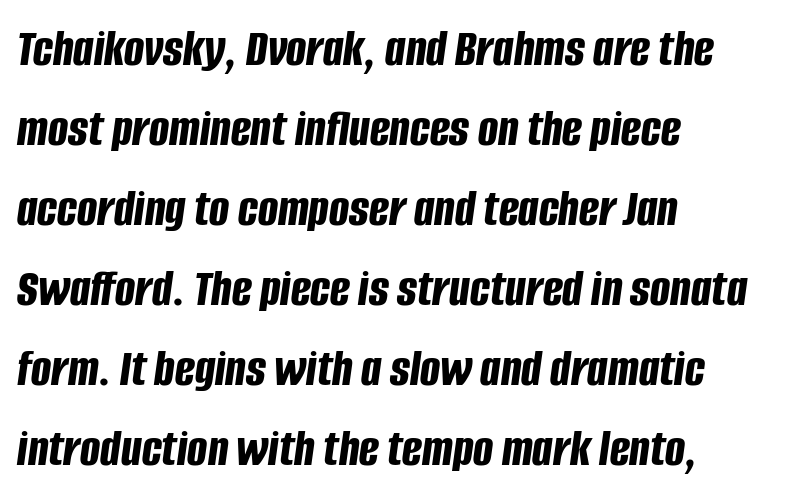
Rows of type keep a routine distance in the vertical direction. Looks like regular typesetting: each glyph gets only the width it needs. In CSS terms this would be text-align: left. This is heavy type, rendered in bold. The foot of each line stays bare and open. How are the letters spaced? Ordinarily, with no added tracking.
